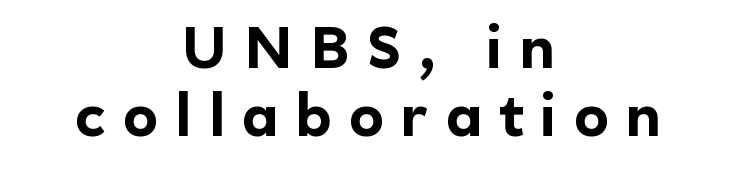
{"serif": "no", "italic": "no", "bold": "yes", "weight": "bold", "width": "normal", "x_height": "medium", "monospaced": "no", "underline": "no", "align": "center", "line_spacing_ratio": 1.17, "letter_spacing": "wide", "letter_spacing_em": 0.3, "glyph_px": 58}
